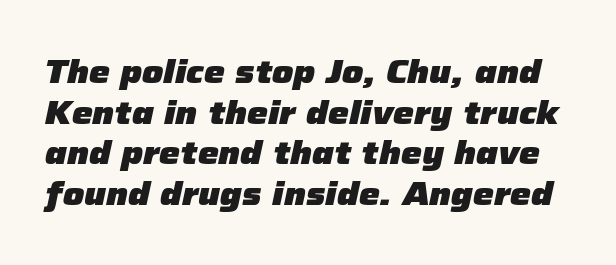
{"italic": "yes", "lean": "right", "slant_degrees": 12, "bold": "yes", "weight": "heavy", "width": "normal", "stroke_contrast": "low", "x_height": "medium", "monospaced": "no", "underline": "no", "line_spacing_ratio": 1.23, "letter_spacing": "normal", "letter_spacing_em": 0.0, "glyph_px": 33}
